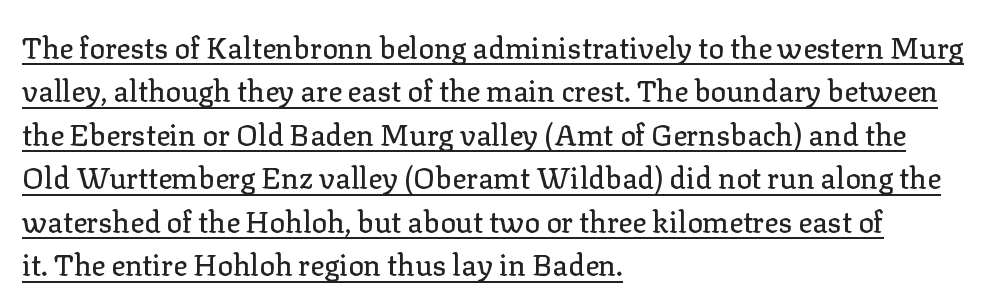
{"serif": "yes", "italic": "no", "width": "normal", "stroke_contrast": "low", "x_height": "medium", "monospaced": "no", "underline": "yes", "align": "left", "line_spacing": "normal", "line_spacing_ratio": 1.5, "letter_spacing": "normal", "letter_spacing_em": 0.0, "glyph_px": 29}
